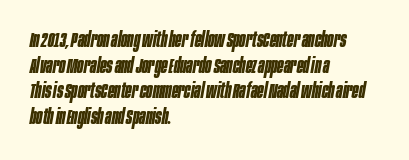
The image shows 21 px bold type, italic (leaning right); set left-aligned, line spacing 1.22x, normal letter spacing, not underlined.
